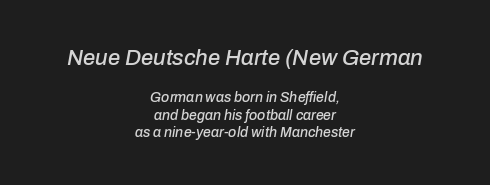
The image shows 22 px text type, italic (leaning right); set centered, line spacing 1.22x, normal letter spacing, not underlined; the first (top) block is 1.57x larger.
